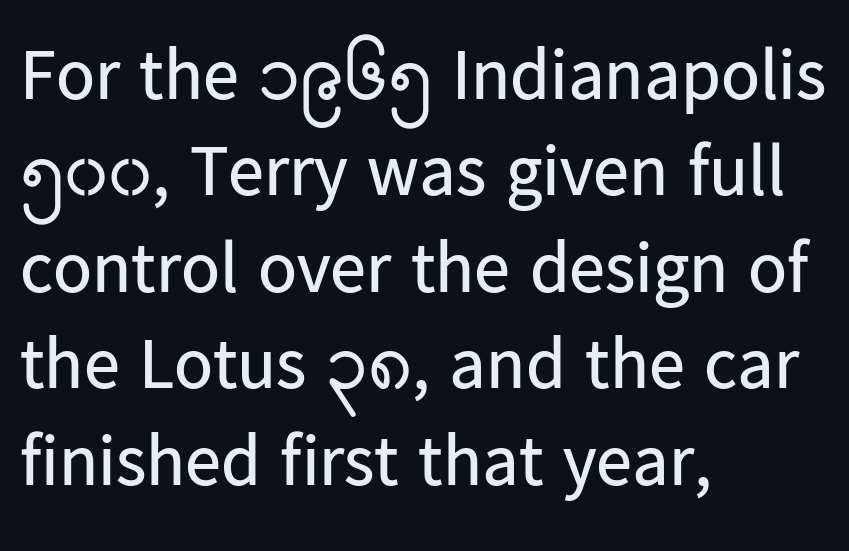
Q: Is the text bold? A: No.
Q: Is the text italic (slanted)? A: No, it is upright.
Q: Is the typeface a serif or a sans-serif typeface? A: Sans-serif.
Q: Is the text underlined? A: No.
Q: How is the paragraph aligned? A: Left-aligned.
Q: Is the spacing between letters normal or unusually wide? A: Normal.
Q: Is the spacing between lines tight, normal or loose? A: Normal.
Q: Width (condensed, normal, or wide)? A: Normal.
Q: Stroke contrast? A: Low.
Q: x-height? A: Medium.
Q: Monospaced? A: No.
